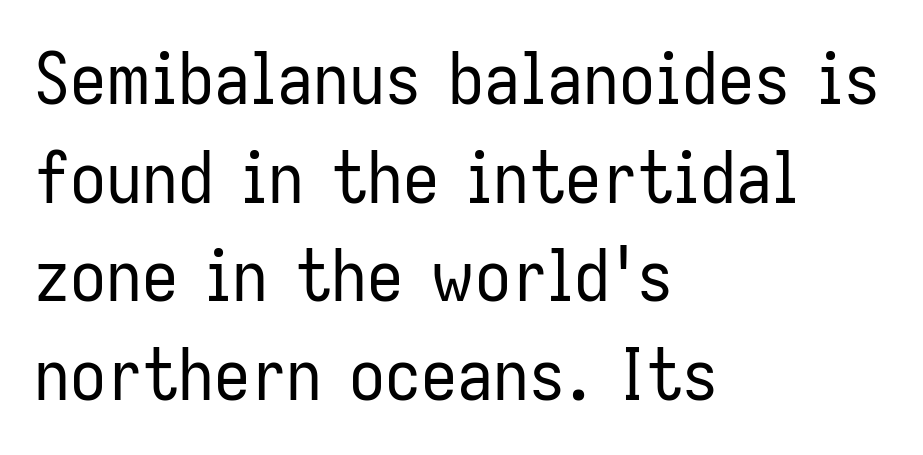
The image shows 72 px regular-weight, condensed sans-serif type, upright; set left-aligned, normal line spacing (1.37x), normal letter spacing, not underlined; low stroke contrast and a medium x-height.
